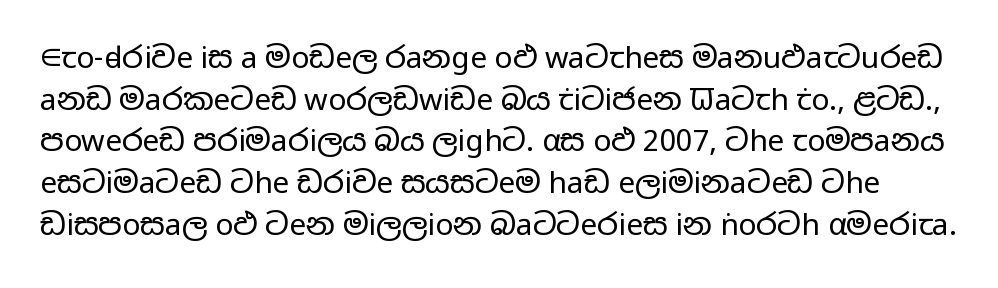
{"serif": "no", "italic": "no", "bold": "no", "weight": "regular", "width": "wide", "stroke_contrast": "low", "x_height": "medium", "monospaced": "no", "underline": "no", "line_spacing": "normal", "line_spacing_ratio": 1.39, "letter_spacing": "normal", "letter_spacing_em": 0.0, "glyph_px": 30}
